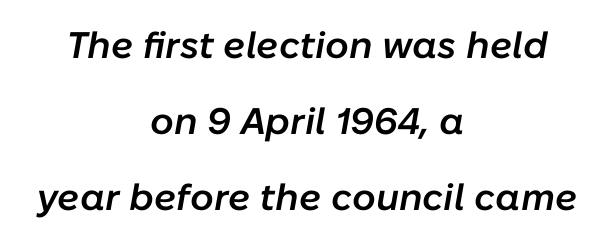
{"italic": "yes", "lean": "right", "slant_degrees": 10, "bold": "semi", "weight": "semibold", "width": "normal", "stroke_contrast": "low", "x_height": "medium", "monospaced": "no", "underline": "no", "align": "center", "line_spacing": "loose", "line_spacing_ratio": 2.06, "letter_spacing": "normal", "letter_spacing_em": 0.0, "glyph_px": 37}
